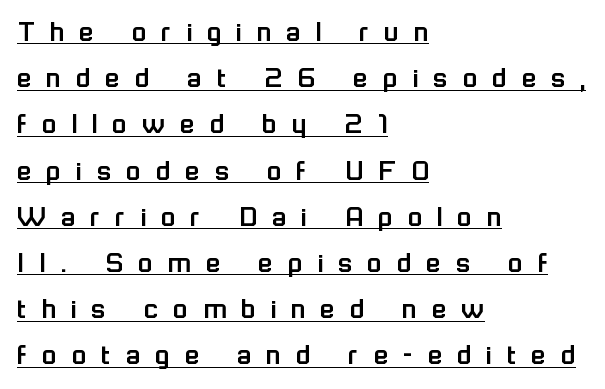
{"serif": "no", "italic": "no", "width": "normal", "stroke_contrast": "low", "x_height": "medium", "monospaced": "no", "underline": "yes", "align": "left", "line_spacing": "normal", "line_spacing_ratio": 1.54, "letter_spacing": "wide", "letter_spacing_em": 0.5, "glyph_px": 30}
